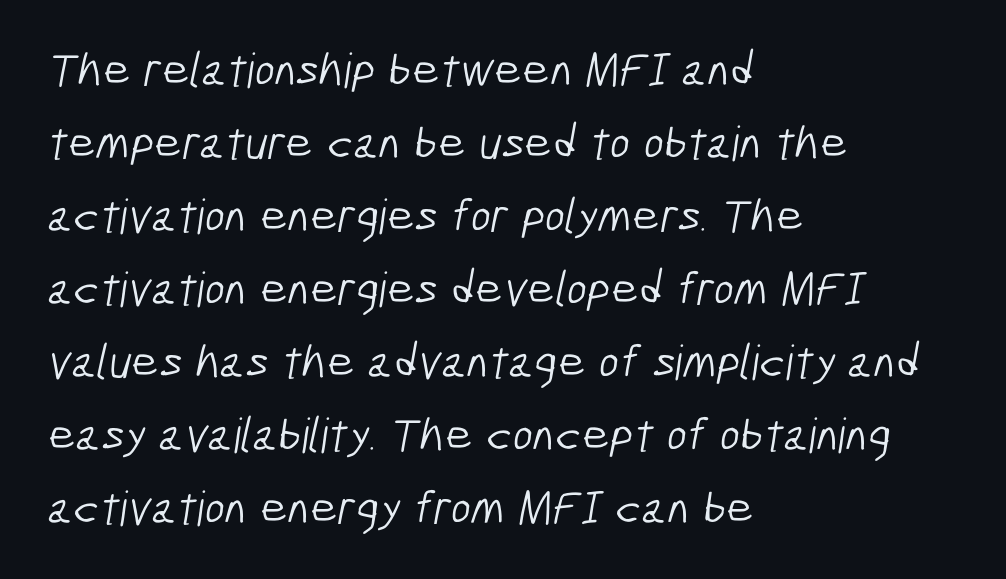
The image shows 48 px light, condensed sans-serif type; set left-aligned, normal line spacing (1.52x), normal letter spacing, not underlined; low stroke contrast and a medium x-height.
